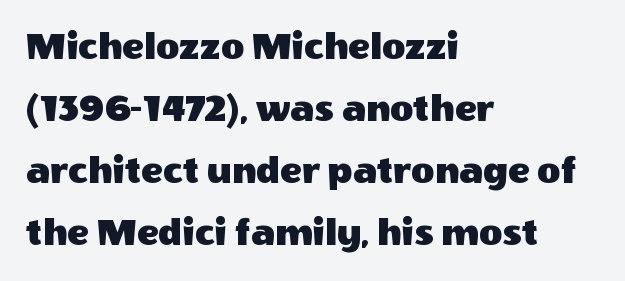
Regarding leading, the lines here are spaced in the standard way. Compared with a centered layout, this one pins lines to the left instead. Proportional: the letters do not fall into vertical columns. Default kerning and tracking; the words read as compact shapes. The space directly below the letters is spotless. Ascenders rise straight up at ninety degrees.
